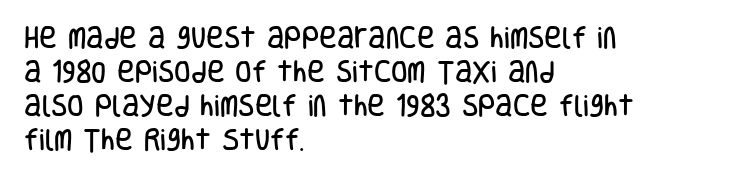
{"italic": "no", "underline": "no", "align": "left", "line_spacing": "normal", "line_spacing_ratio": 1.41, "letter_spacing": "normal", "letter_spacing_em": 0.0, "glyph_px": 24}
